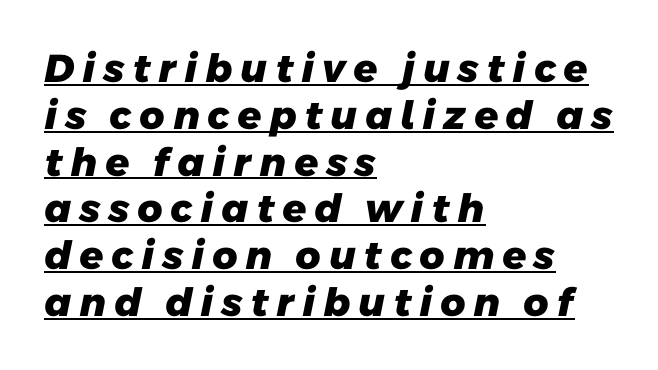
{"serif": "no", "bold": "yes", "weight": "heavy", "width": "normal", "stroke_contrast": "low", "x_height": "medium", "monospaced": "no", "underline": "yes", "align": "left", "line_spacing_ratio": 1.2, "glyph_px": 39}
